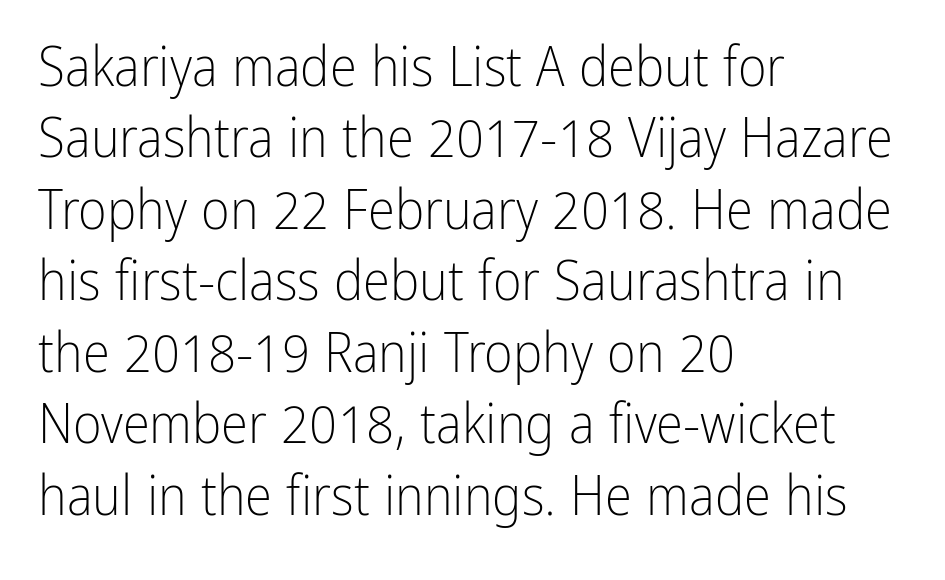
{"serif": "no", "italic": "no", "bold": "no", "weight": "light", "width": "condensed", "stroke_contrast": "low", "x_height": "medium", "monospaced": "no", "underline": "no", "align": "left", "line_spacing": "normal", "line_spacing_ratio": 1.3, "letter_spacing": "normal", "letter_spacing_em": 0.0, "glyph_px": 55}
